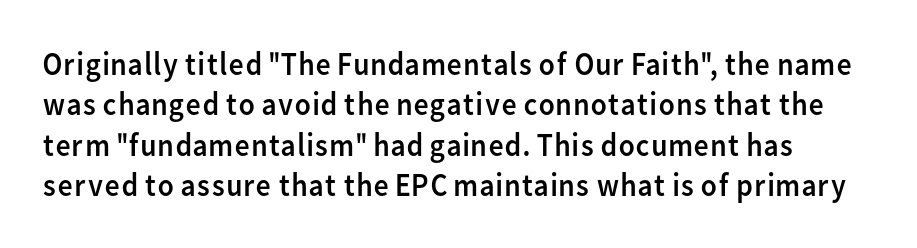
{"serif": "no", "italic": "no", "bold": "no", "weight": "regular", "width": "normal", "stroke_contrast": "low", "x_height": "medium", "monospaced": "no", "underline": "no", "line_spacing_ratio": 1.22, "letter_spacing": "normal", "letter_spacing_em": 0.0, "glyph_px": 33}
